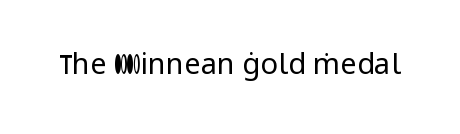
The image shows 29 px regular-weight sans-serif type, upright; set normal letter spacing, not underlined; low stroke contrast and a medium x-height.
